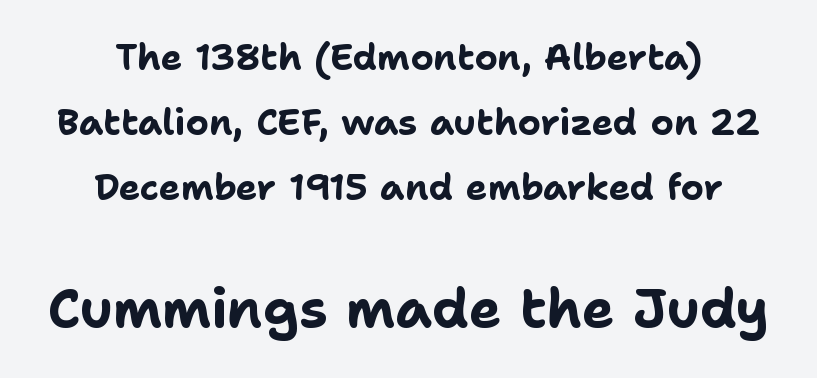
The image shows 54 px bold sans-serif type, upright; set centered, line spacing 1.8x, normal letter spacing, not underlined; the second (bottom) block is 1.5x larger; low stroke contrast and a medium x-height.
